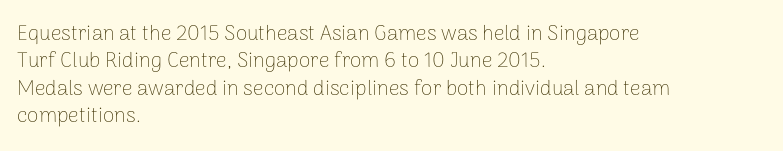
The image shows 21 px text type, upright; set left-aligned, normal line spacing (1.3x), normal letter spacing, not underlined.
